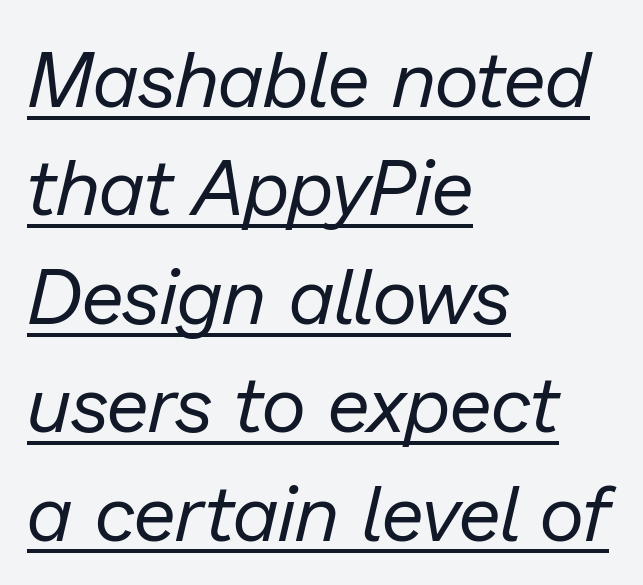
The image shows 78 px regular-weight type, italic (leaning right); set left-aligned, normal line spacing (1.39x), normal letter spacing, underlined; low stroke contrast and a medium x-height.
